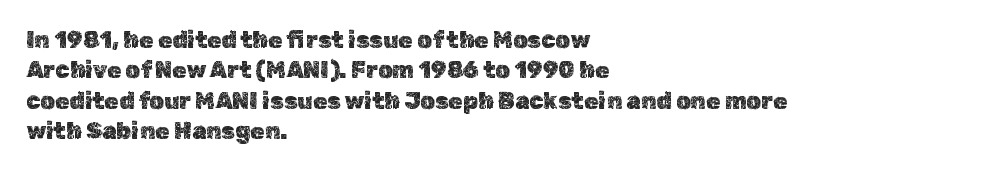
The image shows 23 px text type, upright; set left-aligned, normal line spacing (1.32x), normal letter spacing, not underlined.
